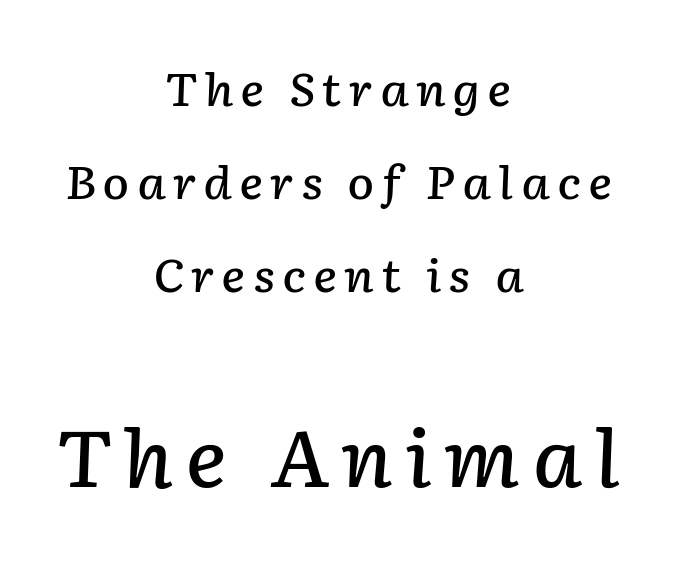
Q: Is the text bold? A: Semi-bold.
Q: Is the text italic (slanted)? A: Yes, it leans right by about 2 degrees.
Q: Is the text underlined? A: No.
Q: How is the paragraph aligned? A: Centered.
Q: Is the spacing between lines tight, normal or loose? A: Loose.
Q: Which block of text is set in a larger size, the first (top) or the second (bottom)? A: The second (bottom) one.
Q: Width (condensed, normal, or wide)? A: Normal.
Q: Stroke contrast? A: Low.
Q: x-height? A: Medium.
Q: Monospaced? A: No.
